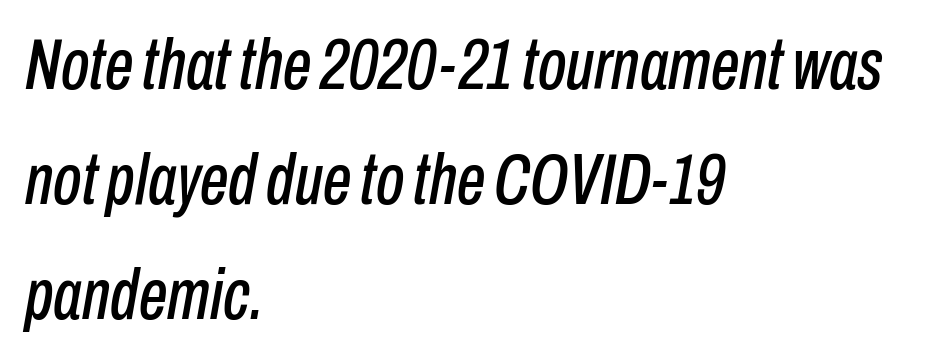
Q: Is the text italic (slanted)? A: Yes, it leans right by about 10 degrees.
Q: Is the text underlined? A: No.
Q: How is the paragraph aligned? A: Left-aligned.
Q: Is the spacing between letters normal or unusually wide? A: Normal.
Q: Is the spacing between lines tight, normal or loose? A: Normal.
Q: Width (condensed, normal, or wide)? A: Condensed.
Q: Stroke contrast? A: Low.
Q: x-height? A: Medium.
Q: Monospaced? A: No.
